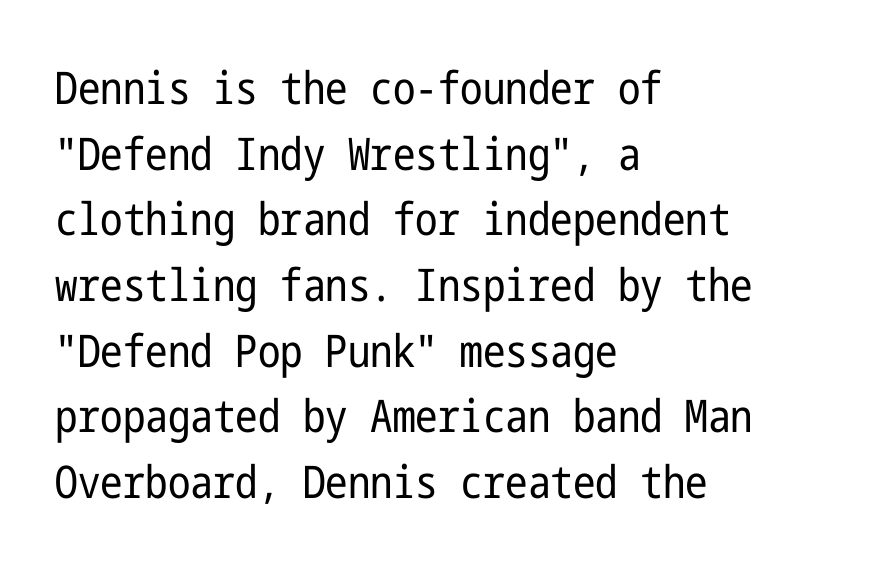
The image shows 45 px regular-weight, condensed sans-serif type, upright; set left-aligned, normal line spacing (1.46x), normal letter spacing, not underlined; low stroke contrast and a medium x-height.
